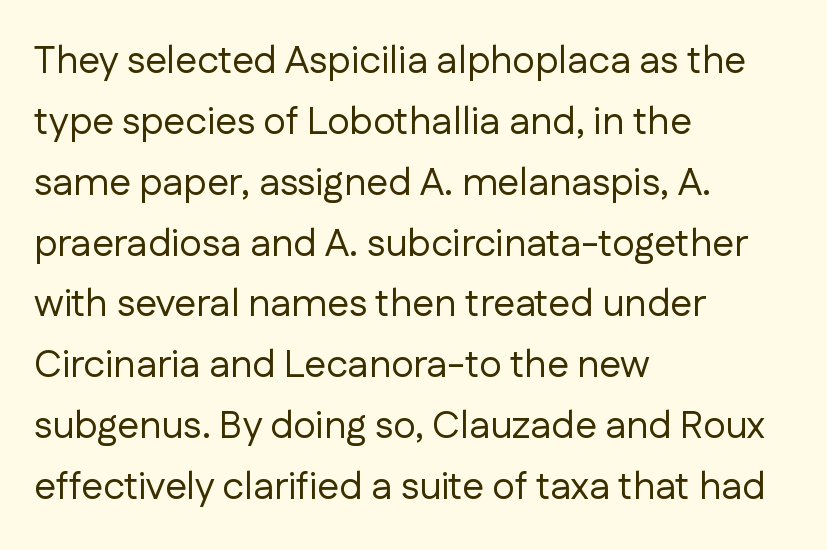
The image shows 39 px regular-weight sans-serif type, upright; set left-aligned, normal line spacing (1.56x), normal letter spacing, not underlined; low stroke contrast and a medium x-height.
